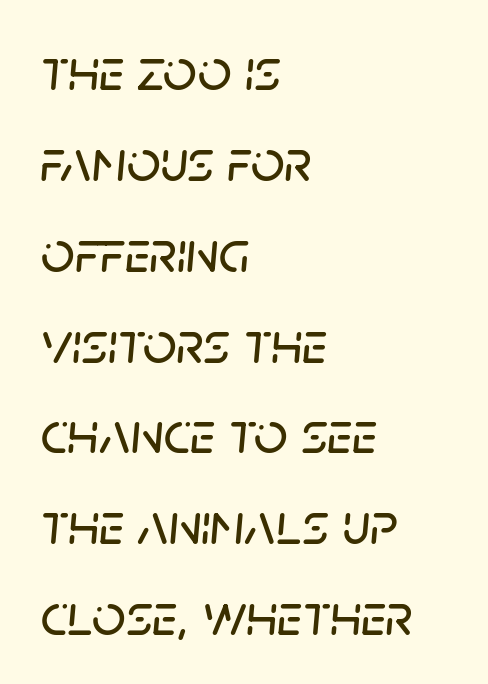
Q: Is the text italic (slanted)? A: Yes, it leans right by about 5 degrees.
Q: Is the text underlined? A: No.
Q: How is the paragraph aligned? A: Left-aligned.
Q: Is the spacing between letters normal or unusually wide? A: Normal.
Q: Is the spacing between lines tight, normal or loose? A: Normal.
Q: Width (condensed, normal, or wide)? A: Normal.
Q: Stroke contrast? A: Low.
Q: x-height? A: Large.
Q: Monospaced? A: No.
